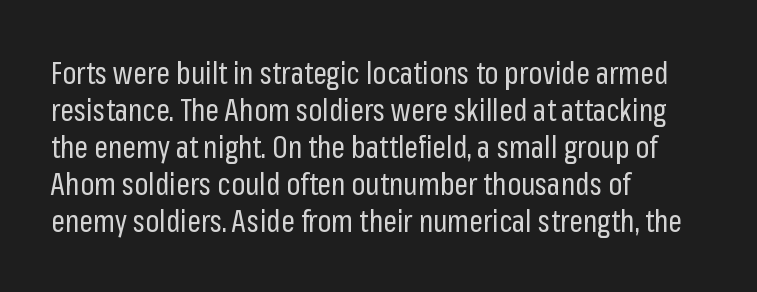
When letters stand straight like this, we call the style roman or upright. No extra tracking has been applied to these lines. The rendering uses natural spacing where letterforms have individual widths. Glance below the letters and you will spot only blank space.
